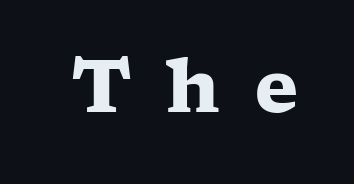
Descender tails drop into unmarked territory. Display-style spreading of the glyphs; the letterfit is very open. Notice how the stems are strictly vertical — no italics here. The letters are bold, with thick, heavy strokes. Proportional: the letters do not fall into vertical columns.
